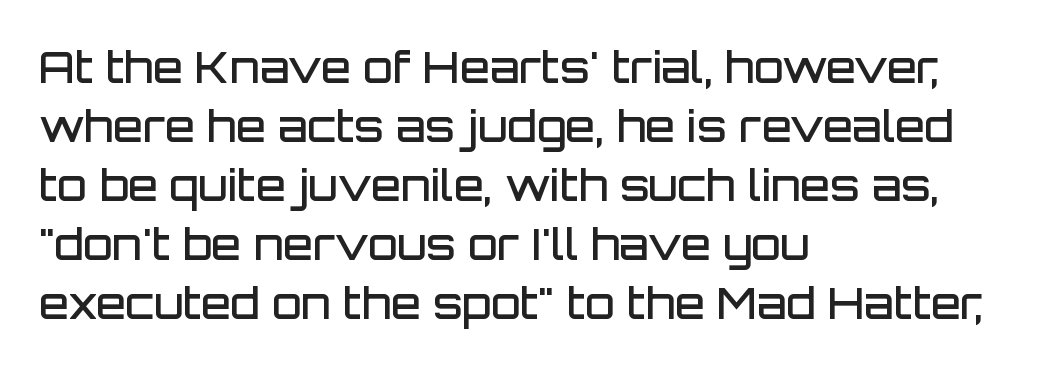
The image shows 43 px semibold sans-serif type, upright; set left-aligned, normal line spacing (1.37x), normal letter spacing, not underlined; low stroke contrast and a large x-height.
